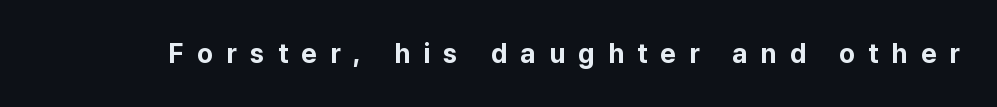
Students, this is bold: see how much ink each stroke carries. Honestly, the letter spacing is so wide it's the main thing you notice. Nope, not italic — everything's standing straight. Any mark beneath the type? The region is blank.
